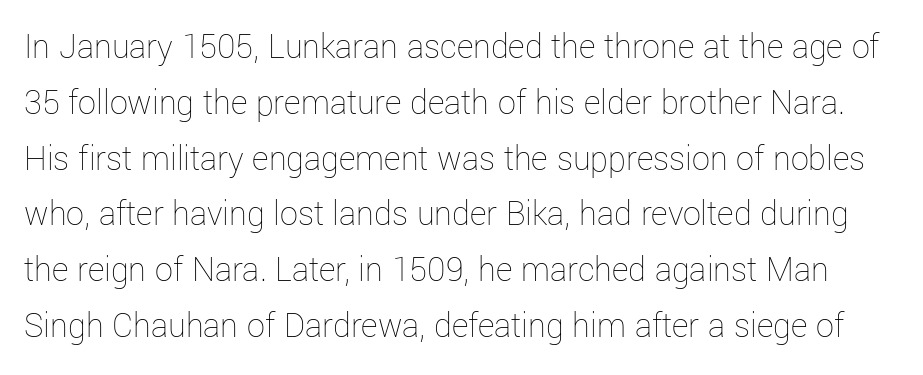
{"italic": "no", "bold": "no", "weight": "thin", "width": "normal", "stroke_contrast": "low", "x_height": "medium", "monospaced": "no", "underline": "no", "line_spacing": "normal", "line_spacing_ratio": 1.55, "letter_spacing": "normal", "letter_spacing_em": 0.0, "glyph_px": 36}
